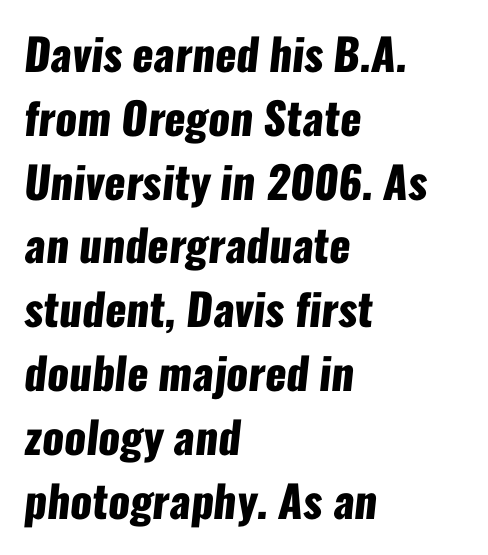
The image shows 44 px heavy, condensed sans-serif type; set left-aligned, normal line spacing (1.45x), normal letter spacing, not underlined; low stroke contrast and a medium x-height.
